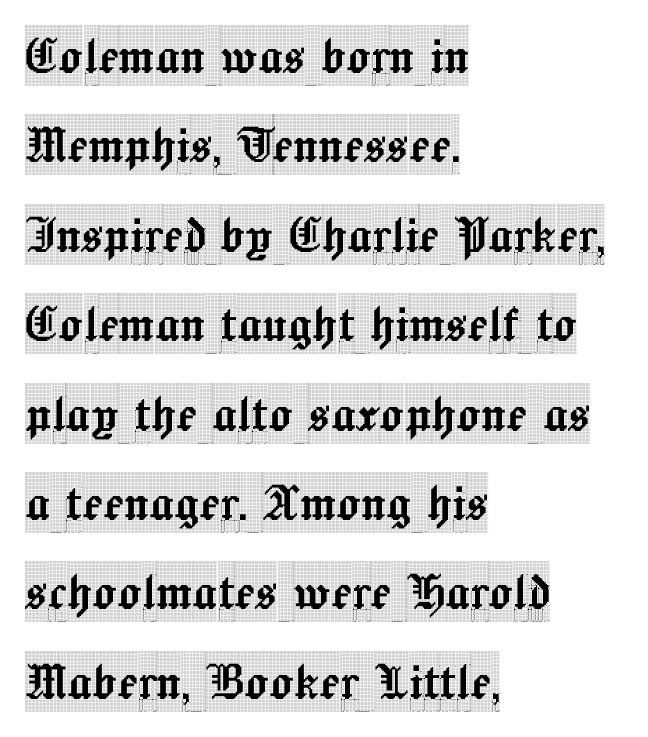
{"serif": "yes", "italic": "no", "width": "condensed", "x_height": "large", "monospaced": "no", "underline": "no", "align": "left", "line_spacing": "normal", "line_spacing_ratio": 1.49, "letter_spacing": "normal", "letter_spacing_em": 0.0, "glyph_px": 60}
